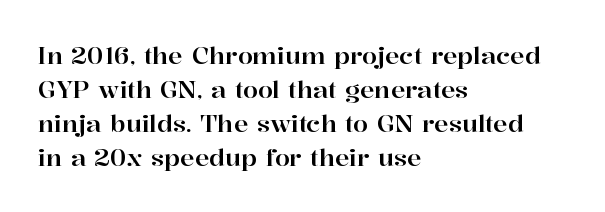
Q: Is the text italic (slanted)? A: No, it is upright.
Q: Is the text underlined? A: No.
Q: How is the paragraph aligned? A: Left-aligned.
Q: Is the spacing between letters normal or unusually wide? A: Normal.
Q: Is the spacing between lines tight, normal or loose? A: Normal.
